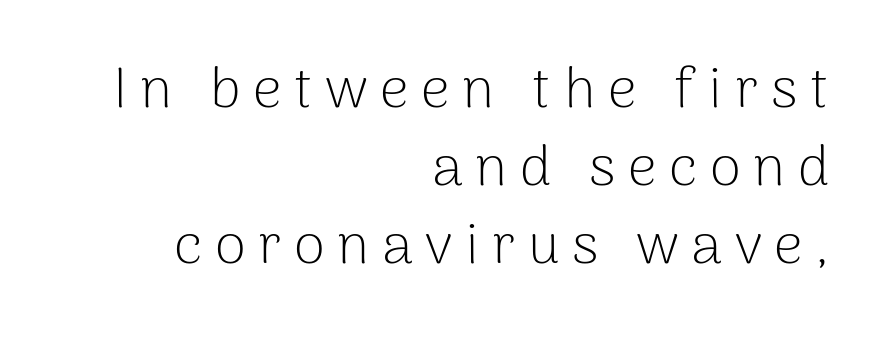
Tracking here is generous; glyphs stand well apart from one another. Is the stroke heavy? The answer is a plain regular-or-lighter. Typeset ragged left — the right edge is the straight one. Posture: straight, roman, zero tilt.
